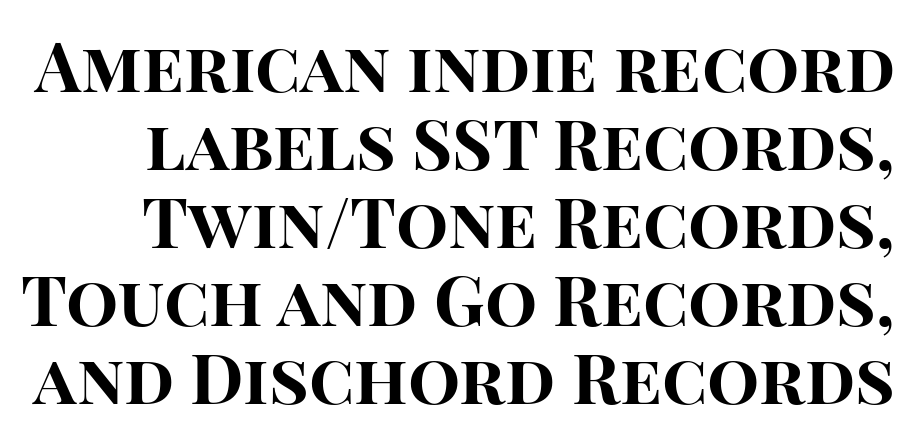
{"serif": "no", "italic": "no", "bold": "yes", "weight": "bold", "width": "normal", "stroke_contrast": "high", "x_height": "large", "monospaced": "no", "underline": "no", "line_spacing": "tight", "line_spacing_ratio": 1.13, "letter_spacing": "normal", "letter_spacing_em": 0.0, "glyph_px": 69}
